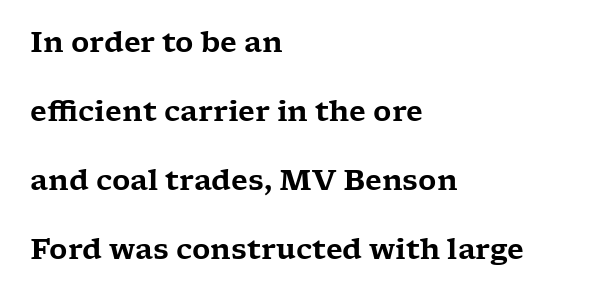
The image shows 28 px wide serif type, upright; set left-aligned, loose line spacing (2.46x), normal letter spacing, not underlined; low stroke contrast and a medium x-height.
